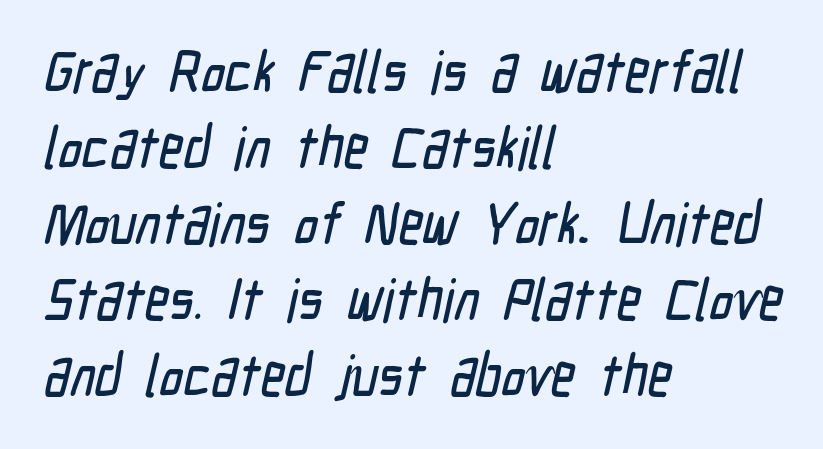
This sample uses plain, unmodified letter spacing. Rows of type keep a routine distance in the vertical direction. The lines are quadded left. The space directly below the letters is spotless.
